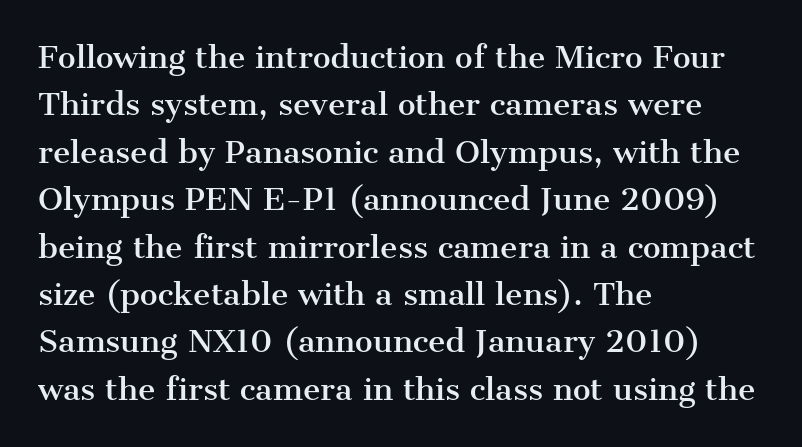
Characters follow at the spacing the type designer built in. When letters stand straight like this, we call the style roman or upright. Layout note: lines flush left. Descenders are the only things crossing below the line. Spacing verdict: proportional, widths tailored to each character.
